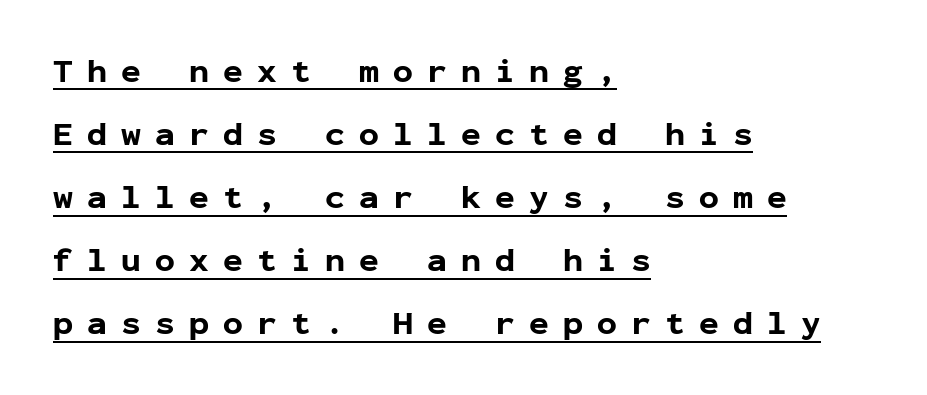
Q: Is the text bold? A: Yes.
Q: Is the text italic (slanted)? A: No, it is upright.
Q: Is the typeface a serif or a sans-serif typeface? A: Sans-serif.
Q: Is the text underlined? A: Yes.
Q: How is the paragraph aligned? A: Left-aligned.
Q: Is the spacing between letters normal or unusually wide? A: Unusually wide.
Q: Is the spacing between lines tight, normal or loose? A: Loose.
Q: Width (condensed, normal, or wide)? A: Normal.
Q: Stroke contrast? A: Low.
Q: x-height? A: Medium.
Q: Monospaced? A: Yes.
